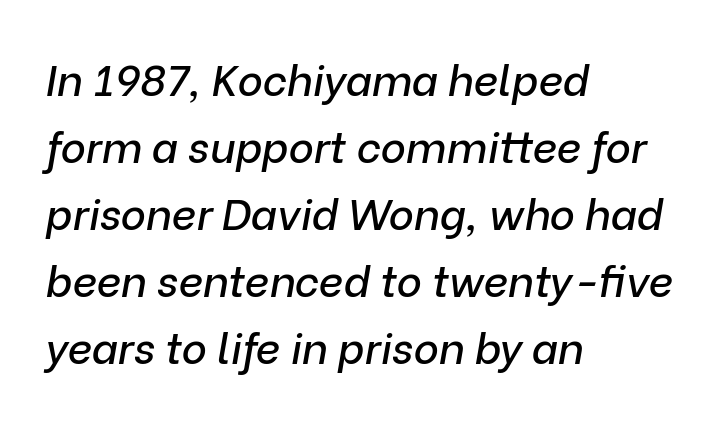
A student would call this left alignment; a typographer would say flush left, rag right. A typesetter would call this proportional, since set widths differ per character. The lettering tilts uniformly, giving the passage an italic look. A clean baseline with only descenders dipping below it.
